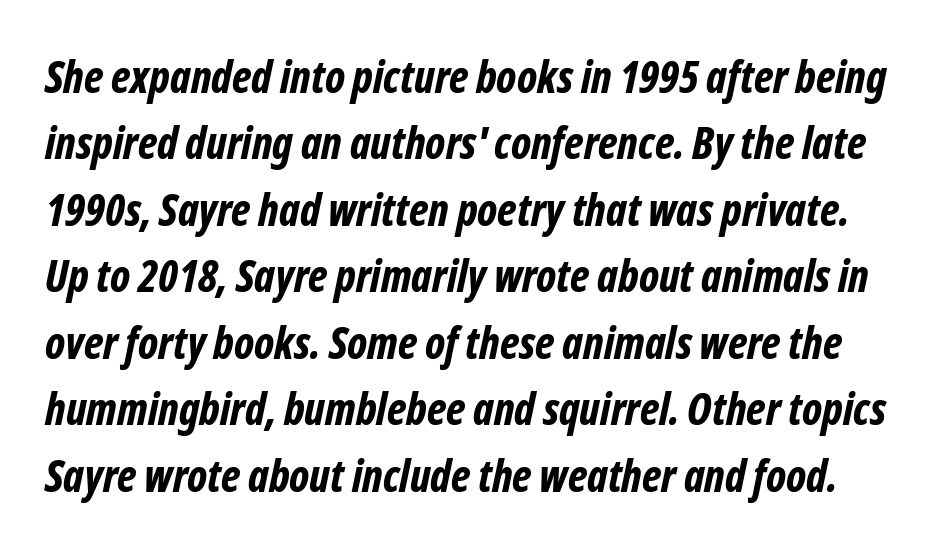
The image shows 44 px bold, condensed type, italic (leaning right); set normal line spacing (1.51x), normal letter spacing, not underlined; low stroke contrast and a medium x-height.
